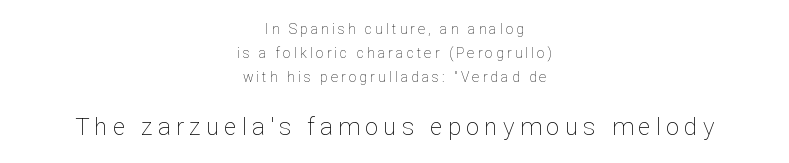
The image shows 24 px text type, upright; set centered, line spacing 1.72x, unusually wide letter spacing (+0.22 em), not underlined; the second (bottom) block is 1.71x larger.
